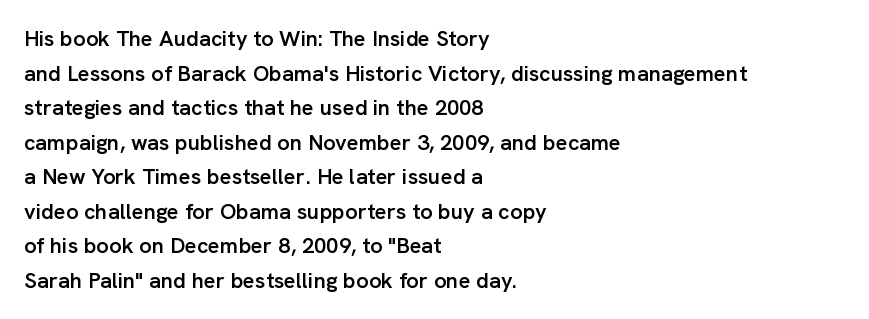
The image shows 22 px text type, upright; set left-aligned, normal line spacing (1.57x), normal letter spacing, not underlined.
